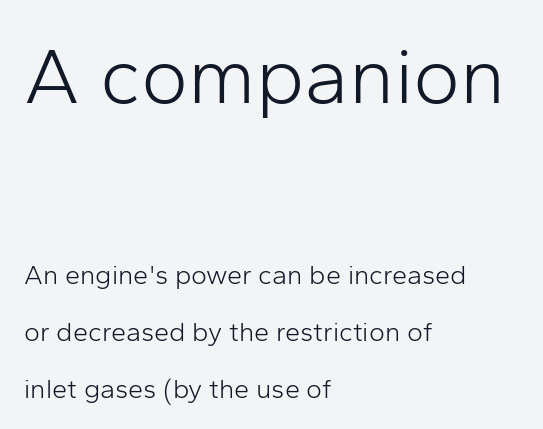
This rendering uses left alignment, leaving the right contour irregular. Glyph-to-glyph distance matches everyday printed text. Vertical stems look standard width or narrower in stroke. Does the type have serifs? No, each stem ends abruptly. Unmarked baselines from the first word to the last. You could not count columns in this text — the font is proportionally spaced.
